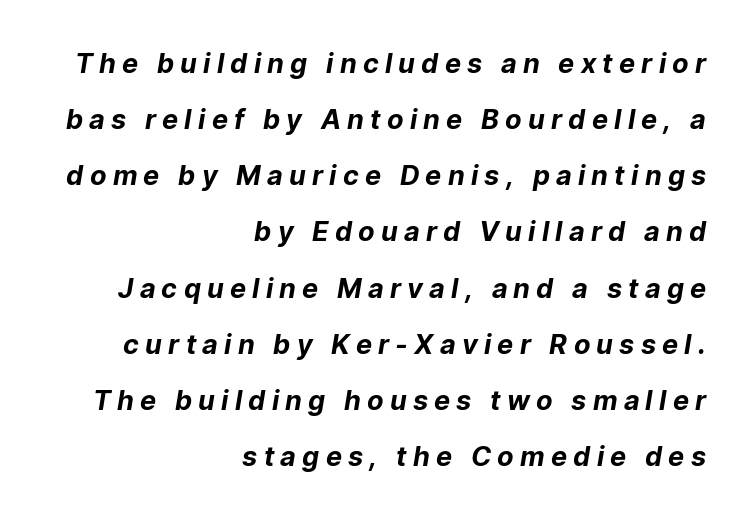
In CSS terms this would be text-align: right. The gaps between neighbouring characters are conspicuously large. Loosely led — the rows are spread out. Descenders are the only things crossing below the line. Typesetter's note: full bold, strokes at maximum text heaviness.
